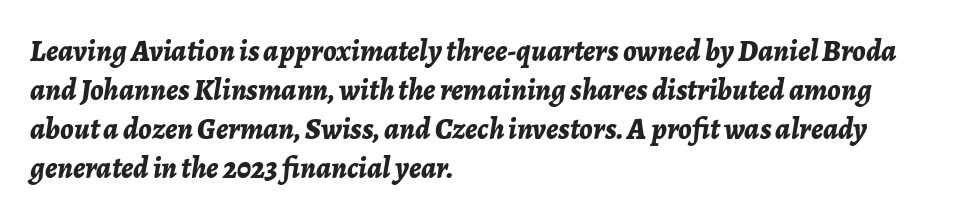
{"italic": "yes", "lean": "right", "slant_degrees": 7, "bold": "yes", "weight": "bold", "width": "normal", "stroke_contrast": "low", "x_height": "medium", "monospaced": "no", "underline": "no", "align": "left", "line_spacing": "normal", "line_spacing_ratio": 1.3, "letter_spacing": "normal", "letter_spacing_em": 0.0, "glyph_px": 30}
